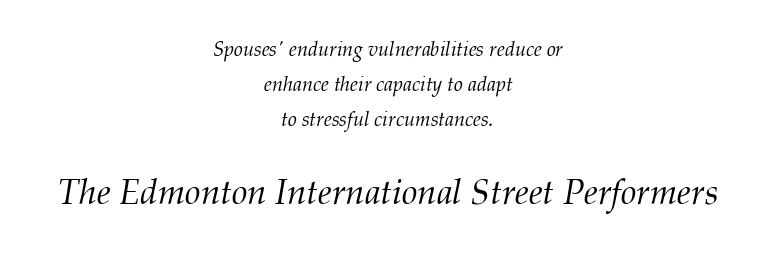
The image shows 35 px light serif type, italic (leaning right); set centered, line spacing 1.74x, normal letter spacing, not underlined; the second (bottom) block is 1.75x larger; medium stroke contrast and a medium x-height.
